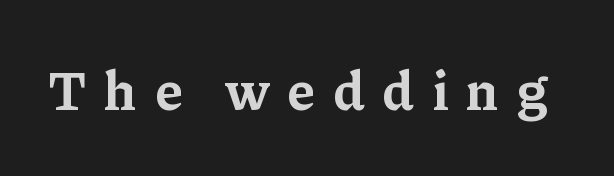
The image shows 55 px bold serif type, upright; set unusually wide letter spacing (+0.33 em), not underlined; low stroke contrast and a medium x-height.
